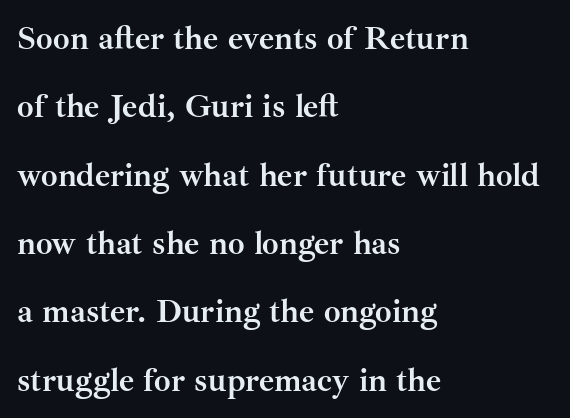
Does the type have serifs? Yes, each stem ends in a small foot. The typography opts for an upright posture over an oblique one. The lines are quadded left. This sample has the flowing, uneven cadence of proportional lettering. The strokes are fattened all the way to bold. If you measured baseline to baseline, you'd find a long distance.
